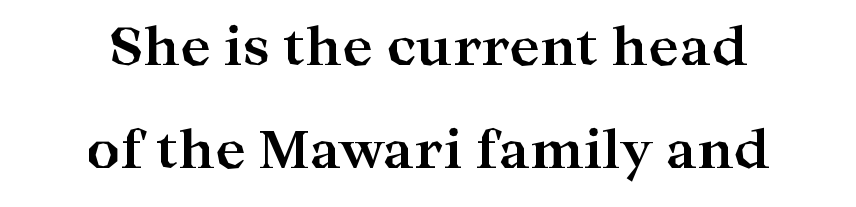
Q: Is the text bold? A: Yes.
Q: Is the text italic (slanted)? A: No, it is upright.
Q: Is the typeface a serif or a sans-serif typeface? A: Serif.
Q: Is the text underlined? A: No.
Q: How is the paragraph aligned? A: Centered.
Q: Is the spacing between letters normal or unusually wide? A: Normal.
Q: Is the spacing between lines tight, normal or loose? A: Loose.
Q: Width (condensed, normal, or wide)? A: Wide.
Q: Stroke contrast? A: High.
Q: x-height? A: Medium.
Q: Monospaced? A: No.
